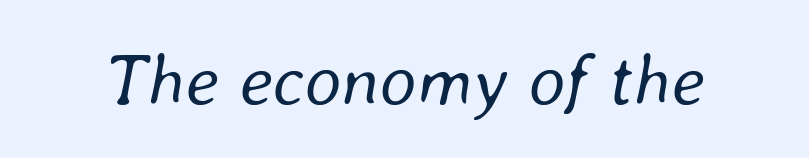
The image shows 73 px regular-weight type, italic (leaning right); set normal letter spacing, not underlined; low stroke contrast and a medium x-height.
